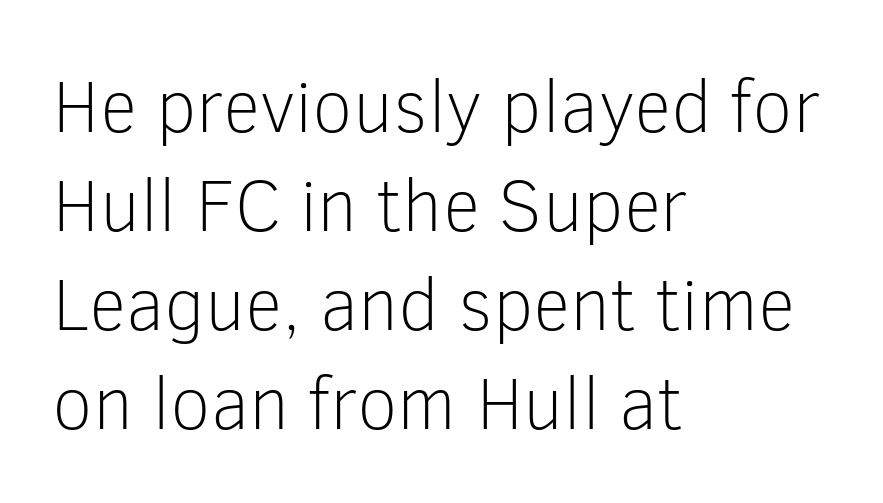
The image shows 74 px light sans-serif type, upright; set left-aligned, normal line spacing (1.34x), normal letter spacing, not underlined; low stroke contrast and a medium x-height.
